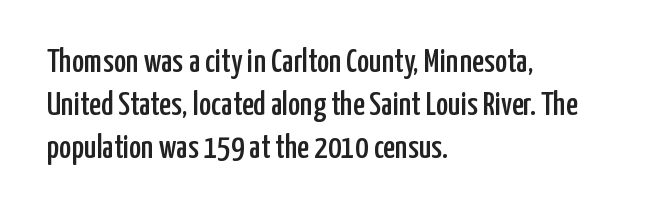
{"serif": "no", "italic": "no", "width": "condensed", "stroke_contrast": "low", "x_height": "medium", "monospaced": "no", "underline": "no", "align": "left", "line_spacing": "normal", "line_spacing_ratio": 1.3, "letter_spacing": "normal", "letter_spacing_em": 0.0, "glyph_px": 33}
